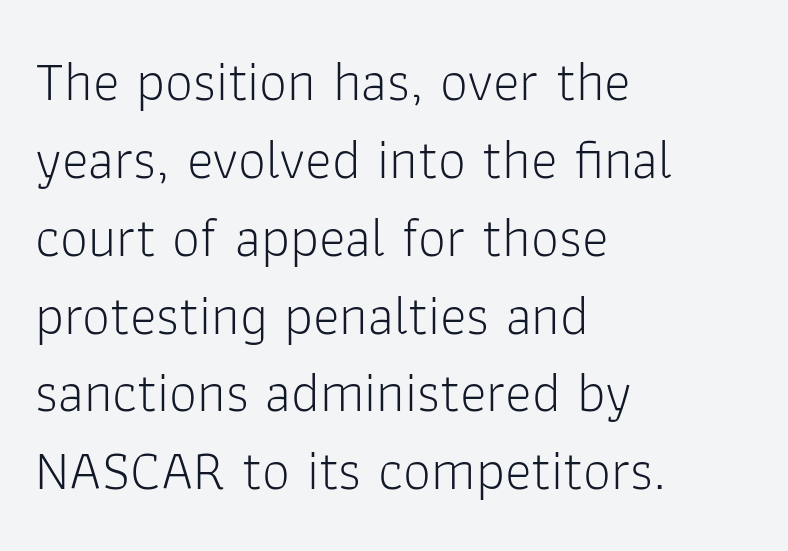
Has an underline been added? It has not. The vertical gap from one line to the next is medium. Standard letterfit; no display-style spreading of the glyphs. Italic: no, the glyphs are upright roman. Each stroke keeps to a modest, everyday thickness or less.
